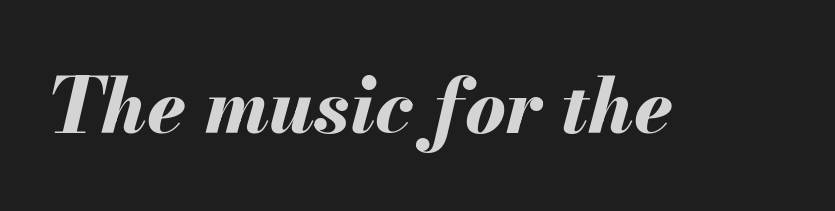
The passage shown leans; its letterforms are oblique. Look at the stroke-to-counter ratio: heavy, a bold. The passage shown is not underscored anywhere. This sample has the flowing, uneven cadence of proportional lettering. Words appear dense and cohesive because spacing is normal.
